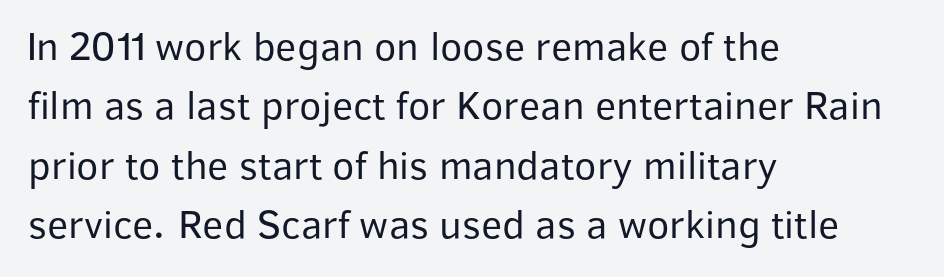
Default kerning and tracking; the words read as compact shapes. The rows are spaced the way most documents space them. The strip under each line holds only bare page. The passage shown is typed in a proportional face where columns would drift.
